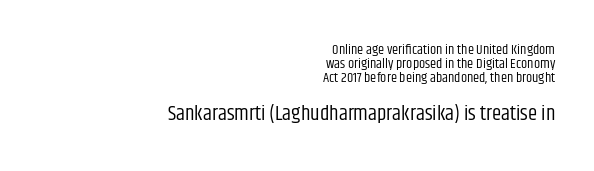
Think standard paragraph weight, or any step lighter than that. Posture: vertical. Words appear dense and cohesive because spacing is normal. This rendering uses right alignment, leaving the left contour irregular.
